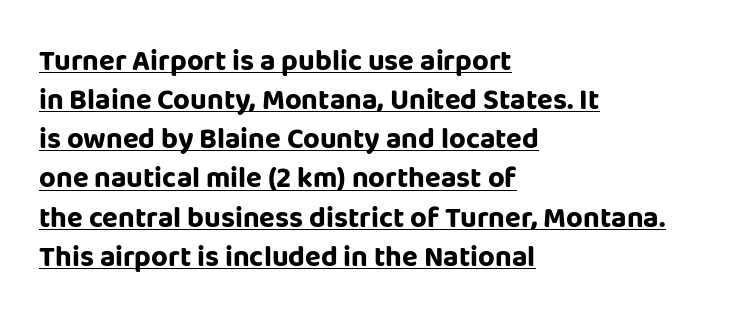
{"serif": "no", "italic": "no", "bold": "yes", "weight": "bold", "width": "normal", "stroke_contrast": "low", "x_height": "large", "monospaced": "no", "underline": "yes", "align": "left", "line_spacing": "normal", "line_spacing_ratio": 1.35, "letter_spacing": "normal", "letter_spacing_em": 0.0, "glyph_px": 29}
